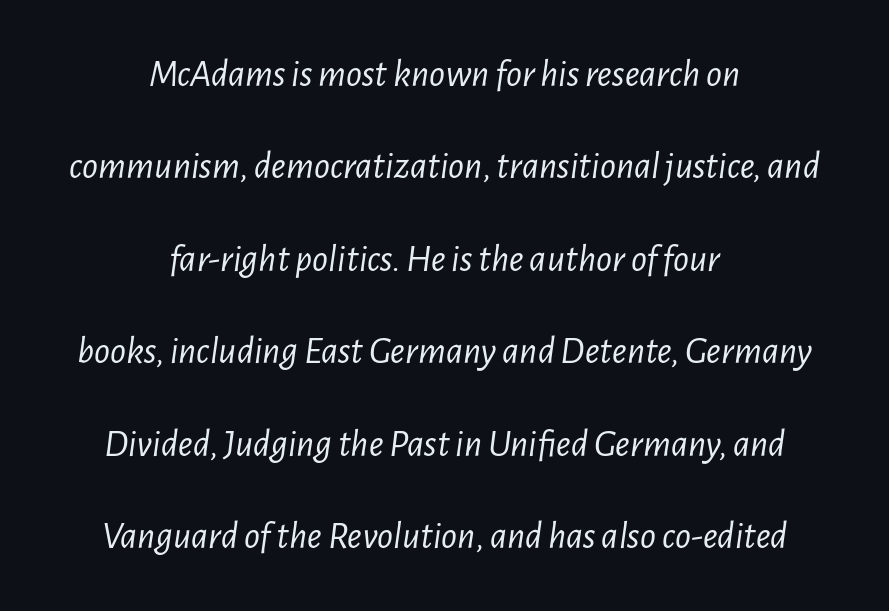
Q: Is the text bold? A: No.
Q: Is the text italic (slanted)? A: Yes, it leans right by about 7 degrees.
Q: Is the text underlined? A: No.
Q: How is the paragraph aligned? A: Centered.
Q: Is the spacing between letters normal or unusually wide? A: Normal.
Q: Is the spacing between lines tight, normal or loose? A: Loose.
Q: Width (condensed, normal, or wide)? A: Condensed.
Q: Stroke contrast? A: Low.
Q: x-height? A: Medium.
Q: Monospaced? A: No.
